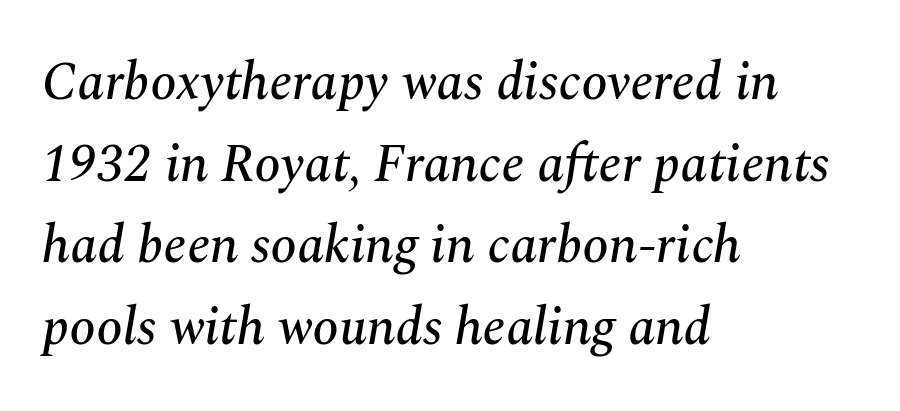
{"serif": "yes", "italic": "yes", "lean": "right", "slant_degrees": 10, "width": "normal", "stroke_contrast": "medium", "x_height": "medium", "monospaced": "no", "underline": "no", "align": "left", "line_spacing": "normal", "line_spacing_ratio": 1.54, "letter_spacing": "normal", "letter_spacing_em": 0.0, "glyph_px": 53}
